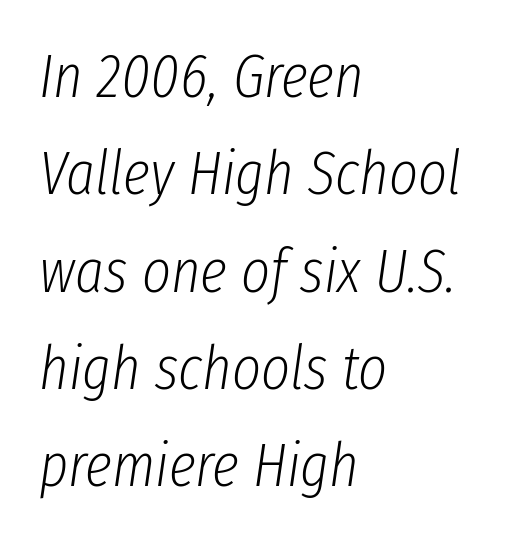
{"italic": "yes", "lean": "right", "slant_degrees": 8, "bold": "no", "weight": "light", "width": "condensed", "stroke_contrast": "low", "x_height": "medium", "monospaced": "no", "underline": "no", "align": "left", "line_spacing": "normal", "line_spacing_ratio": 1.57, "letter_spacing": "normal", "letter_spacing_em": 0.0, "glyph_px": 62}
